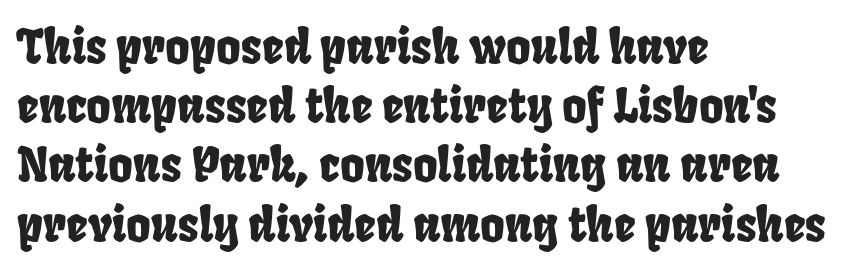
Q: Is the typeface a serif or a sans-serif typeface? A: Sans-serif.
Q: Is the text underlined? A: No.
Q: How is the paragraph aligned? A: Left-aligned.
Q: Is the spacing between letters normal or unusually wide? A: Normal.
Q: Is the spacing between lines tight, normal or loose? A: Normal.
Q: Width (condensed, normal, or wide)? A: Condensed.
Q: Stroke contrast? A: Low.
Q: x-height? A: Large.
Q: Monospaced? A: No.
